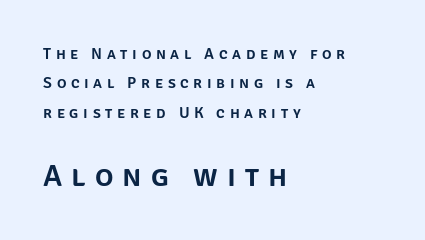
Q: Is the text italic (slanted)? A: No, it is upright.
Q: Is the typeface a serif or a sans-serif typeface? A: Sans-serif.
Q: Is the text underlined? A: No.
Q: How is the paragraph aligned? A: Left-aligned.
Q: Is the spacing between letters normal or unusually wide? A: Unusually wide.
Q: Which block of text is set in a larger size, the first (top) or the second (bottom)? A: The second (bottom) one.
Q: Width (condensed, normal, or wide)? A: Normal.
Q: Stroke contrast? A: Low.
Q: x-height? A: Large.
Q: Monospaced? A: No.
